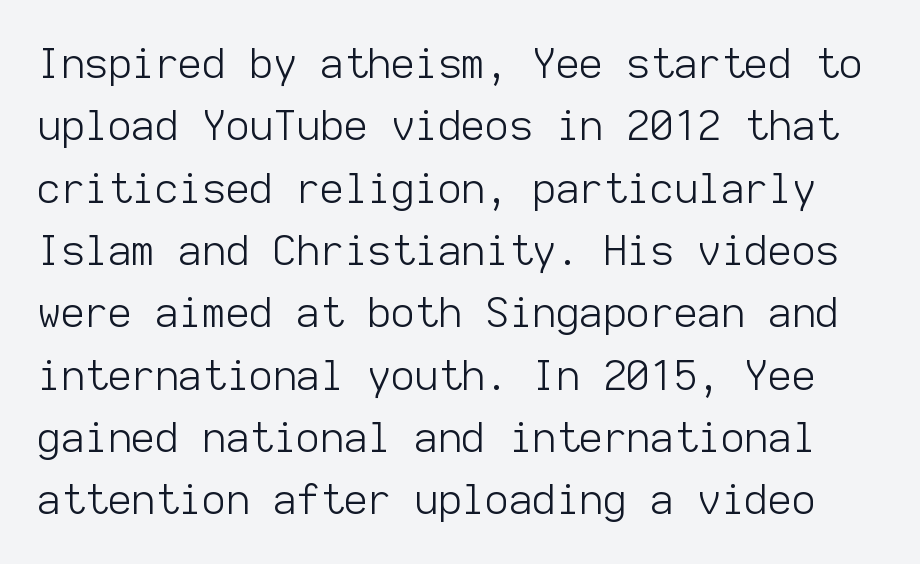
{"serif": "no", "italic": "no", "bold": "no", "weight": "light", "width": "normal", "stroke_contrast": "low", "x_height": "medium", "monospaced": "yes", "underline": "no", "line_spacing": "normal", "line_spacing_ratio": 1.52, "letter_spacing": "normal", "letter_spacing_em": 0.0, "glyph_px": 41}
